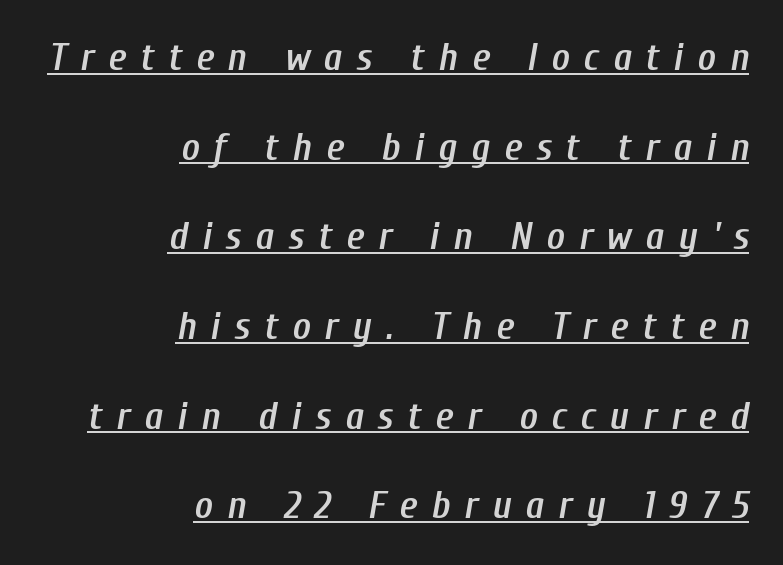
Q: Is the text bold? A: Semi-bold.
Q: Is the text italic (slanted)? A: Yes, it leans right by about 10 degrees.
Q: Is the text underlined? A: Yes.
Q: How is the paragraph aligned? A: Right-aligned.
Q: Is the spacing between letters normal or unusually wide? A: Unusually wide.
Q: Is the spacing between lines tight, normal or loose? A: Loose.
Q: Width (condensed, normal, or wide)? A: Condensed.
Q: Stroke contrast? A: Low.
Q: x-height? A: Medium.
Q: Monospaced? A: No.
